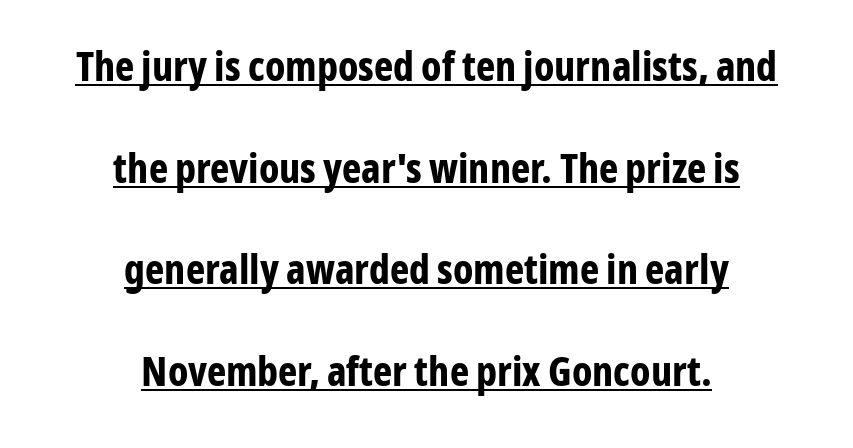
The image shows 41 px bold, condensed sans-serif type, upright; set centered, loose line spacing (2.48x), normal letter spacing, underlined; low stroke contrast and a medium x-height.
